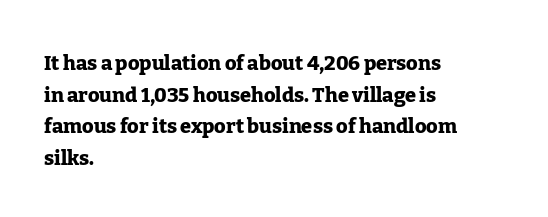
Q: Is the text bold? A: Yes.
Q: Is the text italic (slanted)? A: No, it is upright.
Q: Is the text underlined? A: No.
Q: How is the paragraph aligned? A: Left-aligned.
Q: Is the spacing between letters normal or unusually wide? A: Normal.
Q: Is the spacing between lines tight, normal or loose? A: Normal.
